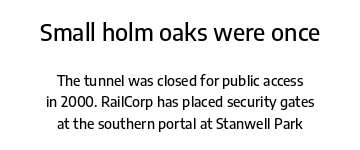
Q: Is the text italic (slanted)? A: No, it is upright.
Q: Is the text underlined? A: No.
Q: How is the paragraph aligned? A: Centered.
Q: Is the spacing between letters normal or unusually wide? A: Normal.
Q: Is the spacing between lines tight, normal or loose? A: Normal.
Q: Which block of text is set in a larger size, the first (top) or the second (bottom)? A: The first (top) one.
